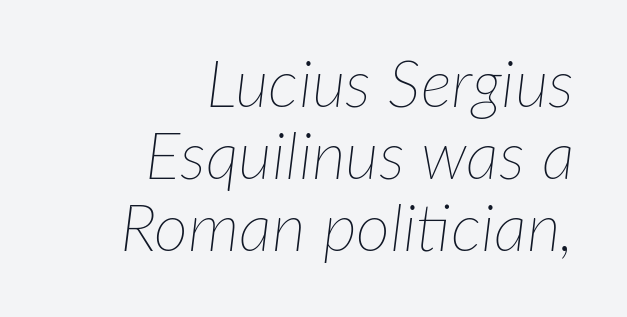
{"italic": "yes", "lean": "right", "slant_degrees": 7, "bold": "no", "weight": "thin", "width": "normal", "stroke_contrast": "low", "x_height": "medium", "monospaced": "no", "underline": "no", "align": "right", "line_spacing": "tight", "line_spacing_ratio": 1.09, "letter_spacing": "normal", "letter_spacing_em": 0.0, "glyph_px": 66}
